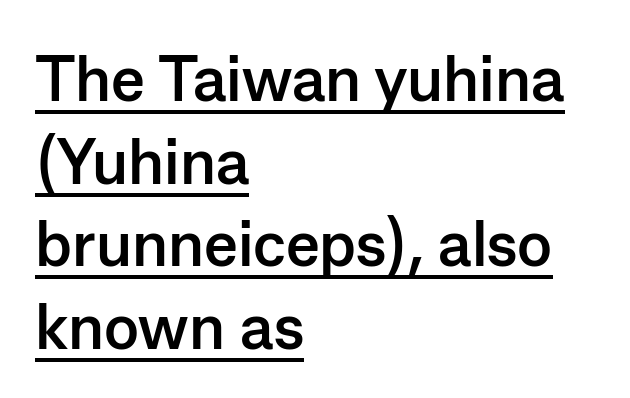
Character widths vary here, with narrow letters taking less room than wide ones. Letter spacing: default. Normally led — the rows are evenly, conventionally spaced. You can tell from the bare stems that sans-serif type was used. Typeset ragged right — the left edge is the straight one.
